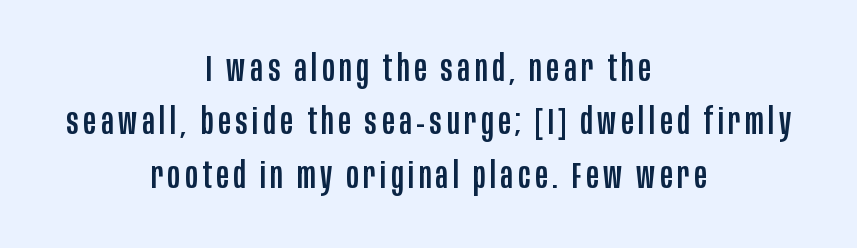
The image shows 37 px condensed sans-serif type, upright; set centered, normal line spacing (1.44x), not underlined; low stroke contrast and a large x-height.
